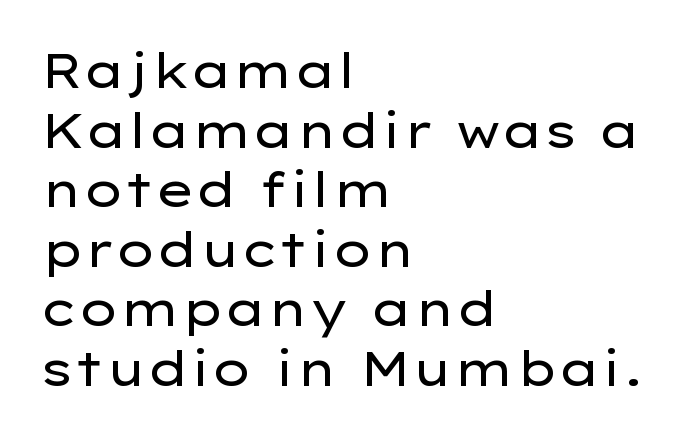
{"serif": "no", "italic": "no", "bold": "no", "weight": "regular", "width": "wide", "stroke_contrast": "low", "x_height": "medium", "monospaced": "no", "underline": "no", "align": "left", "line_spacing_ratio": 1.24, "letter_spacing": "normal", "letter_spacing_em": 0.0, "glyph_px": 48}
